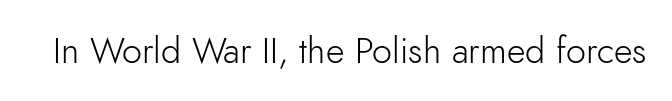
Honestly, there is no underline to notice here at all. Look at the bottom of the vertical strokes: they stop flat, with no serifs. The type is set solid horizontally, with unmodified tracking. Character widths vary here, with narrow letters taking less room than wide ones. Is this a heavy cut? Hardly; it is regular or lighter.
